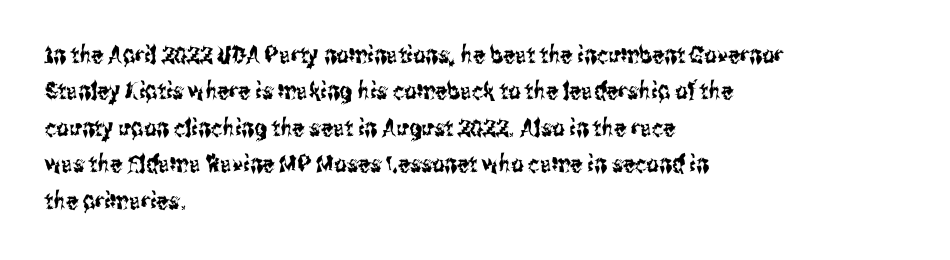
The image shows 24 px text type, upright; set left-aligned, normal line spacing (1.52x), normal letter spacing, not underlined.
